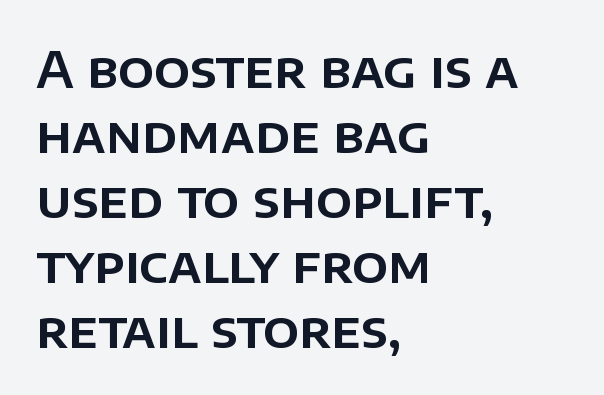
{"serif": "no", "italic": "no", "width": "normal", "stroke_contrast": "low", "x_height": "large", "monospaced": "no", "underline": "no", "align": "left", "line_spacing": "normal", "line_spacing_ratio": 1.3, "letter_spacing": "normal", "letter_spacing_em": 0.0, "glyph_px": 50}
